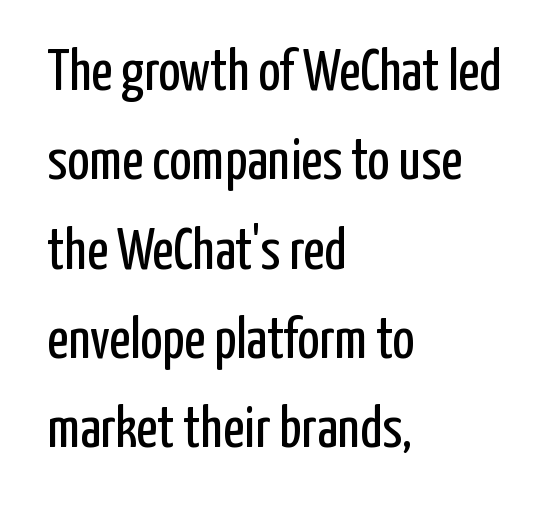
The image shows 58 px regular-weight, condensed sans-serif type, upright; set left-aligned, normal line spacing (1.54x), normal letter spacing, not underlined; low stroke contrast and a medium x-height.
